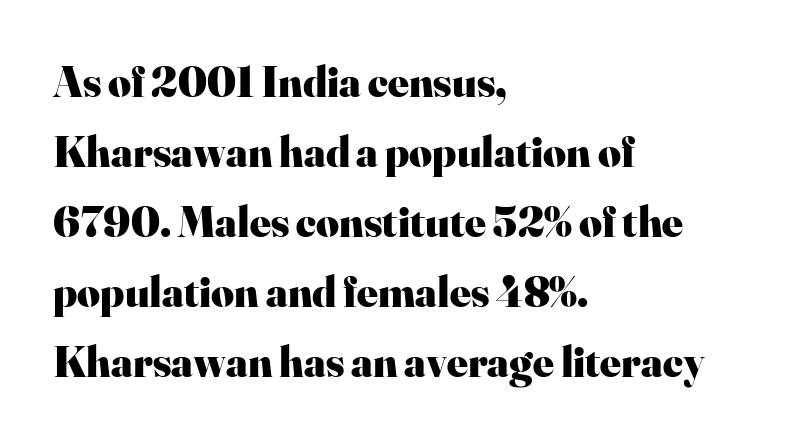
Q: Is the text bold? A: Yes.
Q: Is the text italic (slanted)? A: No, it is upright.
Q: Is the typeface a serif or a sans-serif typeface? A: Serif.
Q: Is the text underlined? A: No.
Q: How is the paragraph aligned? A: Left-aligned.
Q: Is the spacing between letters normal or unusually wide? A: Normal.
Q: Is the spacing between lines tight, normal or loose? A: Normal.
Q: Width (condensed, normal, or wide)? A: Normal.
Q: Stroke contrast? A: High.
Q: x-height? A: Small.
Q: Monospaced? A: No.
